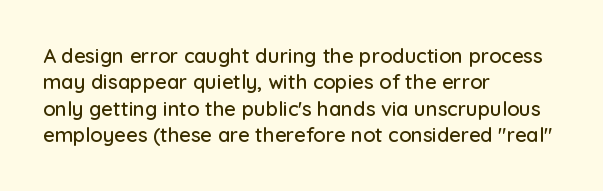
Default kerning and tracking; the words read as compact shapes. Evenly set lines give the paragraph a standard silhouette. In CSS terms this would be text-align: left. A bare baseline throughout the passage. Every character sits straight up, as roman type does.
